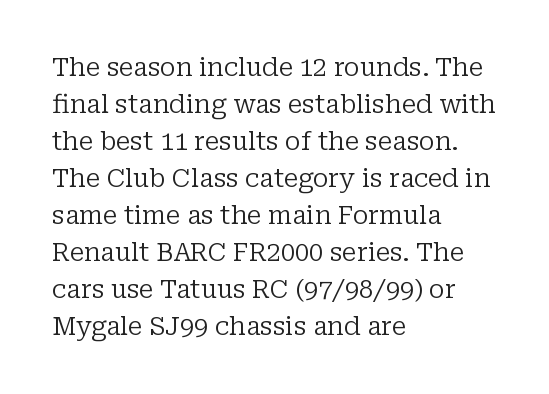
A typesetter would call this leading conventional body-copy spacing. Descender tails drop into unmarked territory. Visually the block forms a straight wall on the left and a jagged coastline on the right. Do the letters lean? They stand straight.
